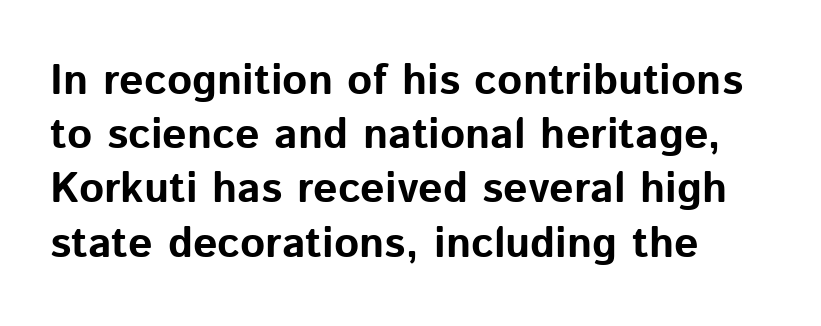
Default kerning and tracking; the words read as compact shapes. These lines sit exactly where default settings would place them. The characters look thick and weighty, a clear bold. Is the block centered? No — it sits flush against the left margin.
